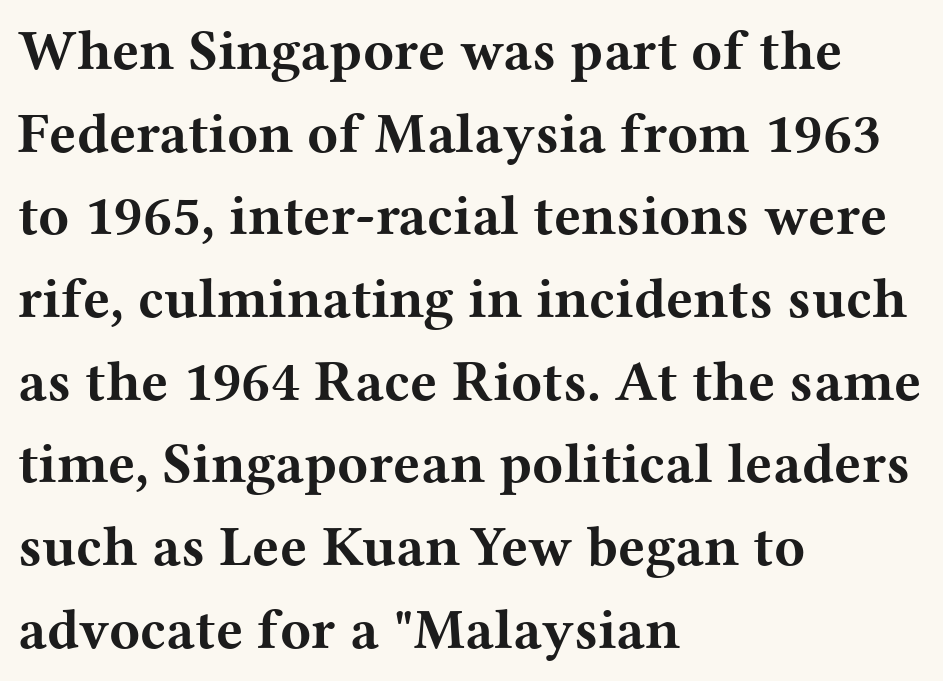
Rendered with straight, roman letterforms. The block of text has a typical density, with ordinary space between rows. Varying glyph widths throughout — classic text-font behaviour. The rendering keeps characters at their native spacing. The typesetter chose a ragged-right arrangement here.
